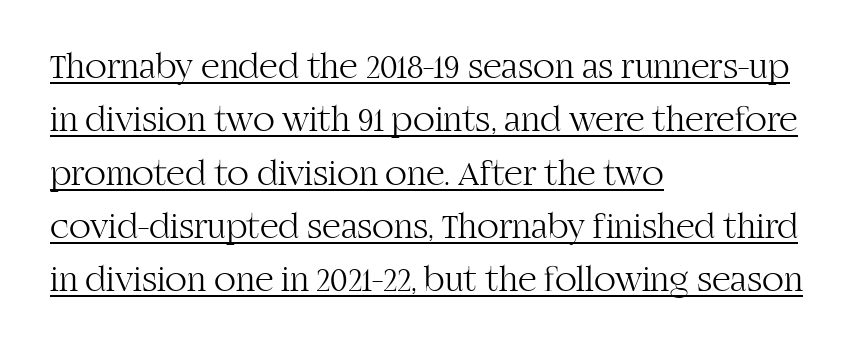
The image shows 36 px light serif type, upright; set left-aligned, normal line spacing (1.48x), normal letter spacing, underlined; high stroke contrast and a large x-height.
